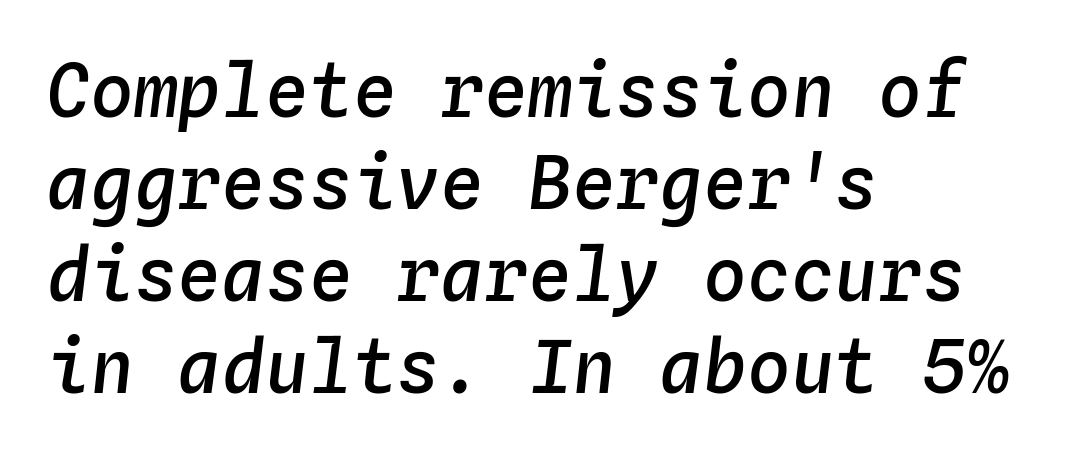
Summary of weight: moderately heavy, a semibold. These lines are rendered in a fixed-pitch font. Each word holds together tightly as a unit, with standard inter-letter gaps. Compared with a centered layout, this one pins lines to the left instead. Italic? Definitely — the glyphs are oblique. Rows of type keep a routine distance in the vertical direction.
